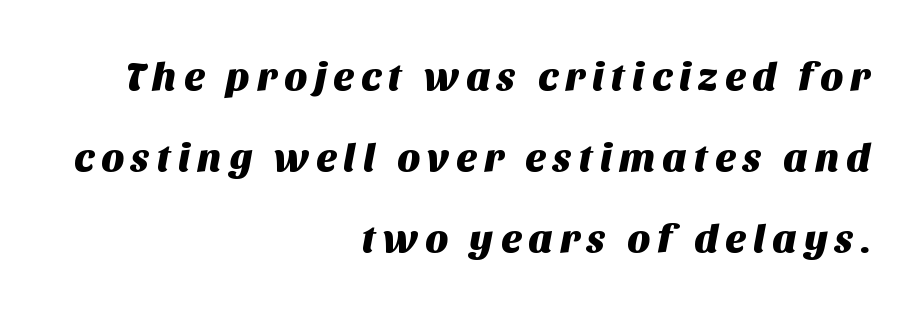
Q: Is the typeface a serif or a sans-serif typeface? A: Sans-serif.
Q: Is the text underlined? A: No.
Q: How is the paragraph aligned? A: Right-aligned.
Q: Is the spacing between lines tight, normal or loose? A: Loose.
Q: Width (condensed, normal, or wide)? A: Normal.
Q: Stroke contrast? A: Medium.
Q: x-height? A: Large.
Q: Monospaced? A: No.
